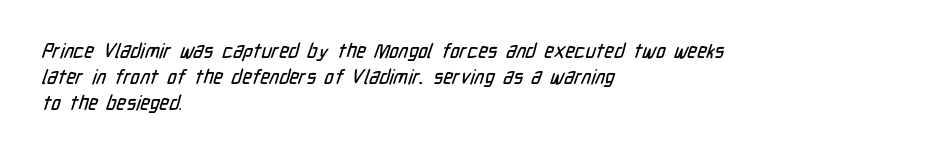
{"underline": "no", "align": "left", "line_spacing": "normal", "line_spacing_ratio": 1.3, "letter_spacing": "normal", "letter_spacing_em": 0.0, "glyph_px": 20}
